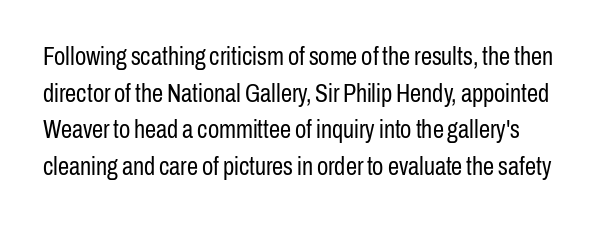
The image shows 25 px text type, upright; set normal line spacing (1.47x), normal letter spacing, not underlined.
